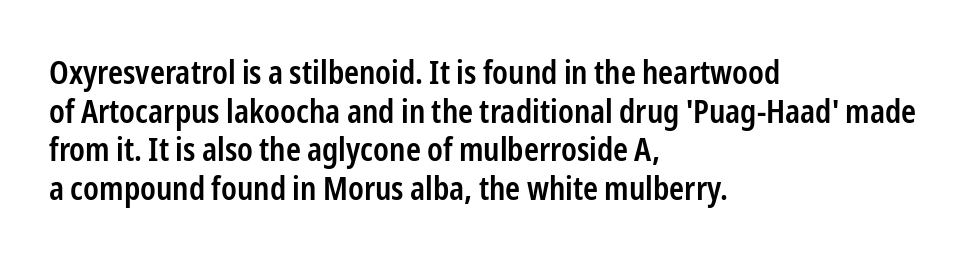
Q: Is the text bold? A: Semi-bold.
Q: Is the text italic (slanted)? A: No, it is upright.
Q: Is the typeface a serif or a sans-serif typeface? A: Sans-serif.
Q: Is the text underlined? A: No.
Q: How is the paragraph aligned? A: Left-aligned.
Q: Is the spacing between letters normal or unusually wide? A: Normal.
Q: Width (condensed, normal, or wide)? A: Condensed.
Q: Stroke contrast? A: Low.
Q: x-height? A: Medium.
Q: Monospaced? A: No.
